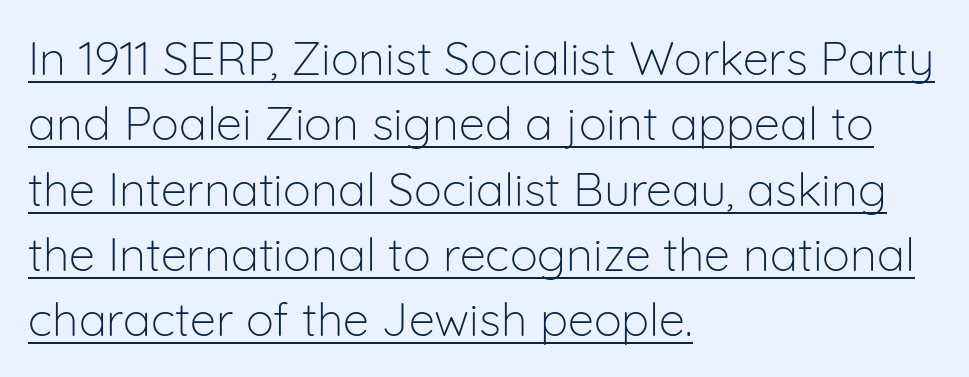
Q: Is the text bold? A: No.
Q: Is the text italic (slanted)? A: No, it is upright.
Q: Is the typeface a serif or a sans-serif typeface? A: Sans-serif.
Q: Is the text underlined? A: Yes.
Q: How is the paragraph aligned? A: Left-aligned.
Q: Is the spacing between letters normal or unusually wide? A: Normal.
Q: Is the spacing between lines tight, normal or loose? A: Normal.
Q: Width (condensed, normal, or wide)? A: Normal.
Q: Stroke contrast? A: Low.
Q: x-height? A: Medium.
Q: Monospaced? A: No.
